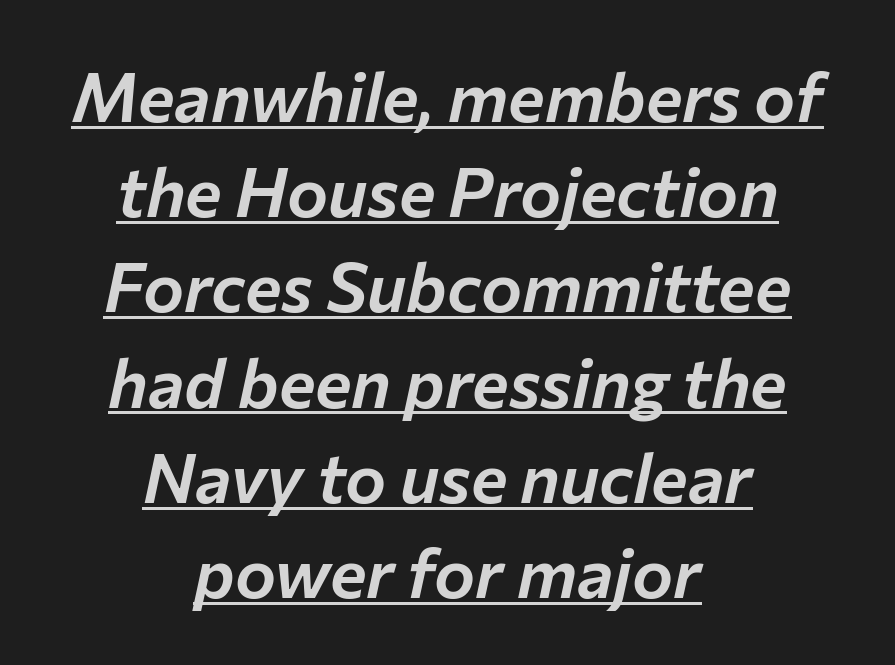
Q: Is the text italic (slanted)? A: Yes, it leans right by about 12 degrees.
Q: Is the text underlined? A: Yes.
Q: How is the paragraph aligned? A: Centered.
Q: Is the spacing between letters normal or unusually wide? A: Normal.
Q: Is the spacing between lines tight, normal or loose? A: Normal.
Q: Width (condensed, normal, or wide)? A: Normal.
Q: Stroke contrast? A: Low.
Q: x-height? A: Medium.
Q: Monospaced? A: No.
